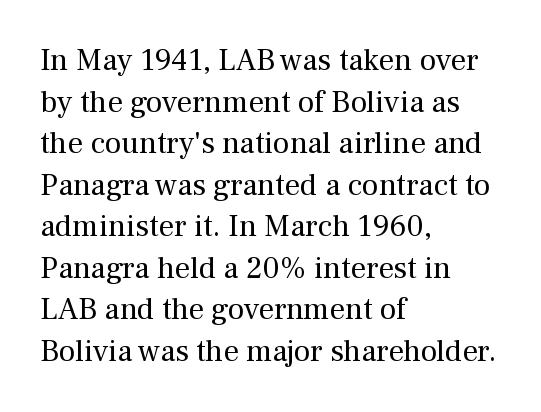
Note the varied advance widths — an 'i' is clearly narrower than an 'm'. This rendering uses left alignment, leaving the right contour irregular. No extra tracking has been applied to these lines. The baseline area is clear. On a weight scale, this lands at 450 or below.
